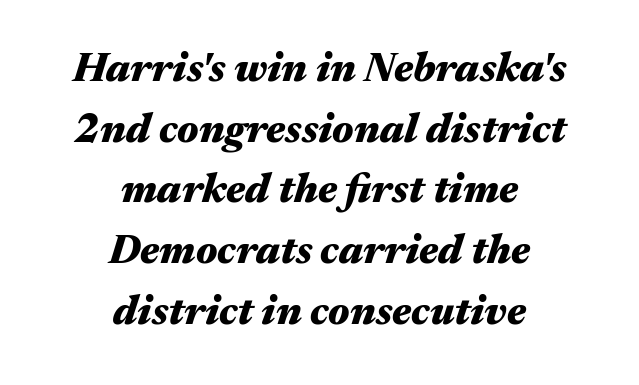
Q: Is the text bold? A: Yes.
Q: Is the text italic (slanted)? A: Yes, it leans right by about 17 degrees.
Q: Is the text underlined? A: No.
Q: How is the paragraph aligned? A: Centered.
Q: Is the spacing between letters normal or unusually wide? A: Normal.
Q: Is the spacing between lines tight, normal or loose? A: Normal.
Q: Width (condensed, normal, or wide)? A: Wide.
Q: Stroke contrast? A: Medium.
Q: x-height? A: Medium.
Q: Monospaced? A: No.
